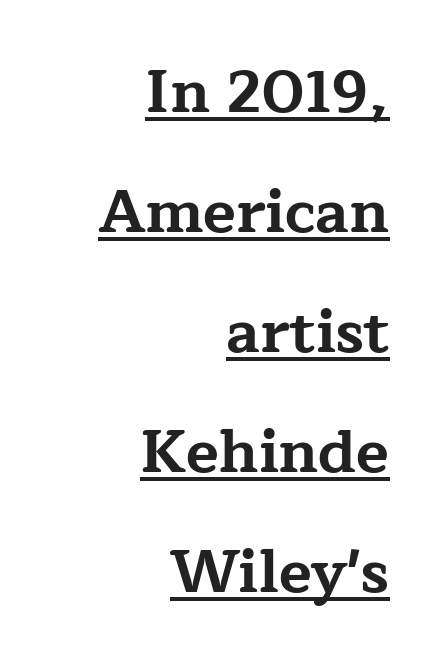
This is the regular roman posture of the typeface. Spacing between characters is what you'd get straight out of the box. The typeface chosen for these lines features serifs. Vertically, the passage feels expansive, rows floating well apart. How heavy is the stroke? Heavy — this is a bold.
